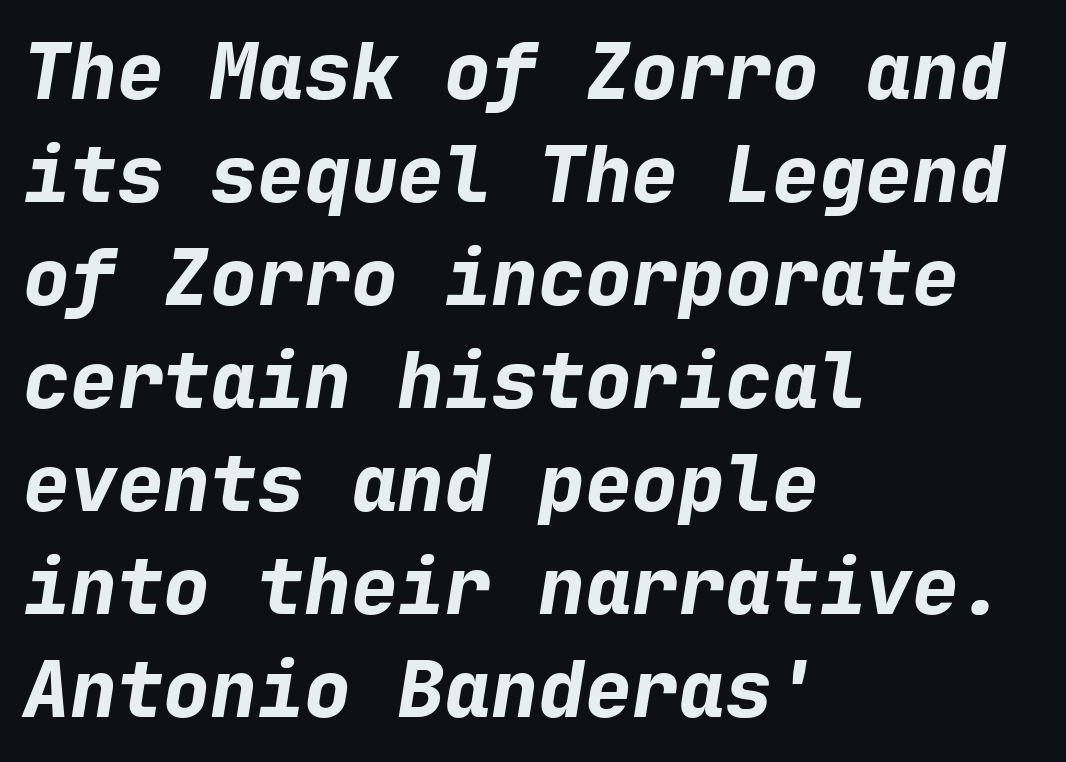
{"italic": "yes", "lean": "right", "slant_degrees": 9, "bold": "yes", "weight": "bold", "width": "normal", "stroke_contrast": "low", "x_height": "medium", "monospaced": "yes", "underline": "no", "align": "left", "line_spacing": "normal", "line_spacing_ratio": 1.32, "letter_spacing": "normal", "letter_spacing_em": 0.0, "glyph_px": 78}
